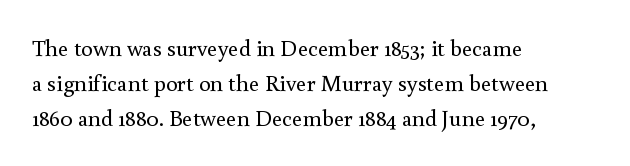
The image shows 23 px text type, upright; set left-aligned, normal line spacing (1.53x), normal letter spacing, not underlined.
